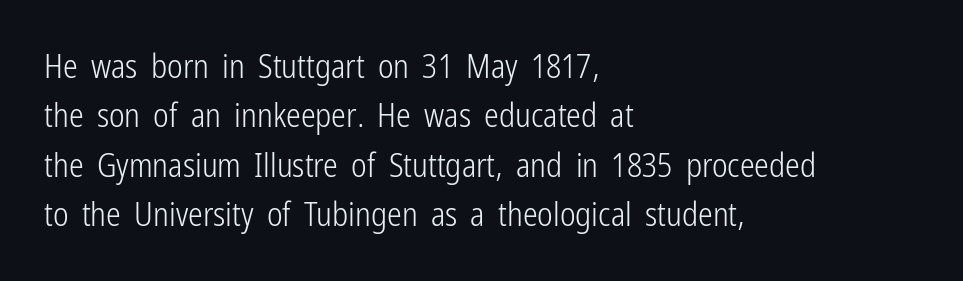
Nope, no serifs anywhere on these letters. Summary of weight: not heavy and not bold. Does the copy run flush right? No — it runs flush left. A typesetter would call this zero additional tracking. No word sits above an underline. The face used here is proportionally spaced, like ordinary book or web type.
